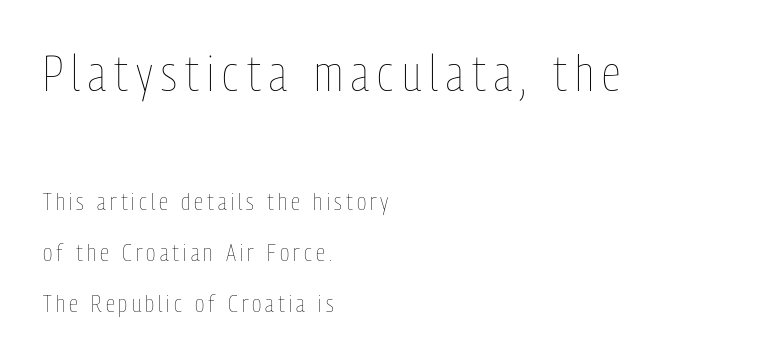
The image shows 49 px thin, condensed type, upright; set left-aligned, loose line spacing (2.12x), not underlined; the first (top) block is 2.04x larger; low stroke contrast and a medium x-height.
